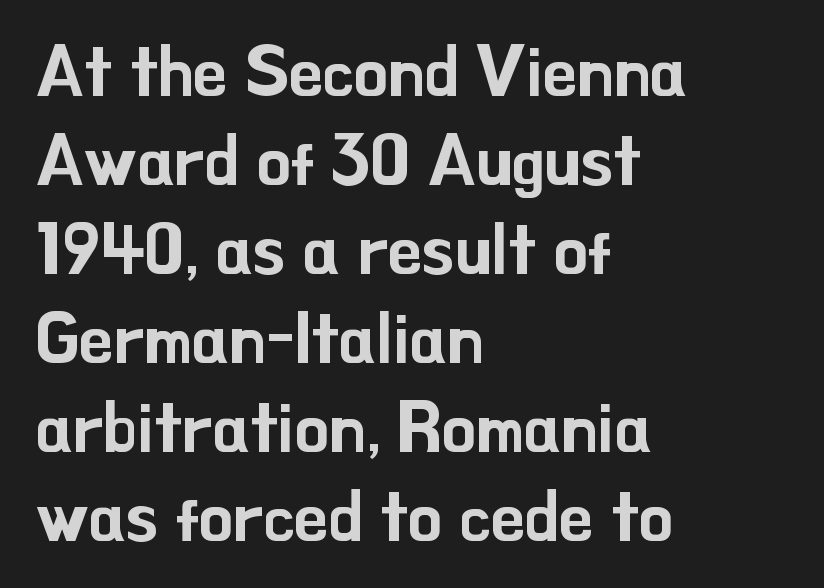
Q: Is the text italic (slanted)? A: No, it is upright.
Q: Is the typeface a serif or a sans-serif typeface? A: Sans-serif.
Q: Is the text underlined? A: No.
Q: How is the paragraph aligned? A: Left-aligned.
Q: Is the spacing between letters normal or unusually wide? A: Normal.
Q: Is the spacing between lines tight, normal or loose? A: Normal.
Q: Width (condensed, normal, or wide)? A: Normal.
Q: Stroke contrast? A: Low.
Q: x-height? A: Small.
Q: Monospaced? A: No.
